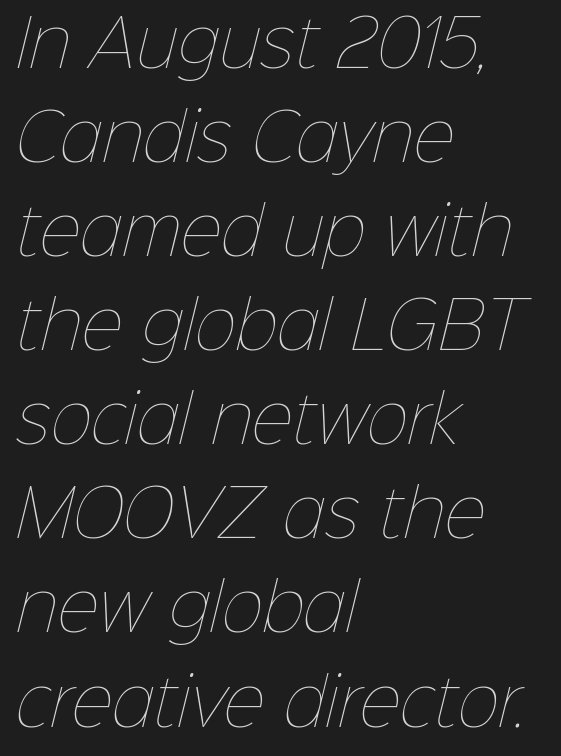
{"bold": "no", "weight": "thin", "width": "normal", "stroke_contrast": "low", "x_height": "medium", "monospaced": "no", "underline": "no", "align": "left", "line_spacing": "normal", "line_spacing_ratio": 1.47, "letter_spacing": "normal", "letter_spacing_em": 0.0, "glyph_px": 64}
